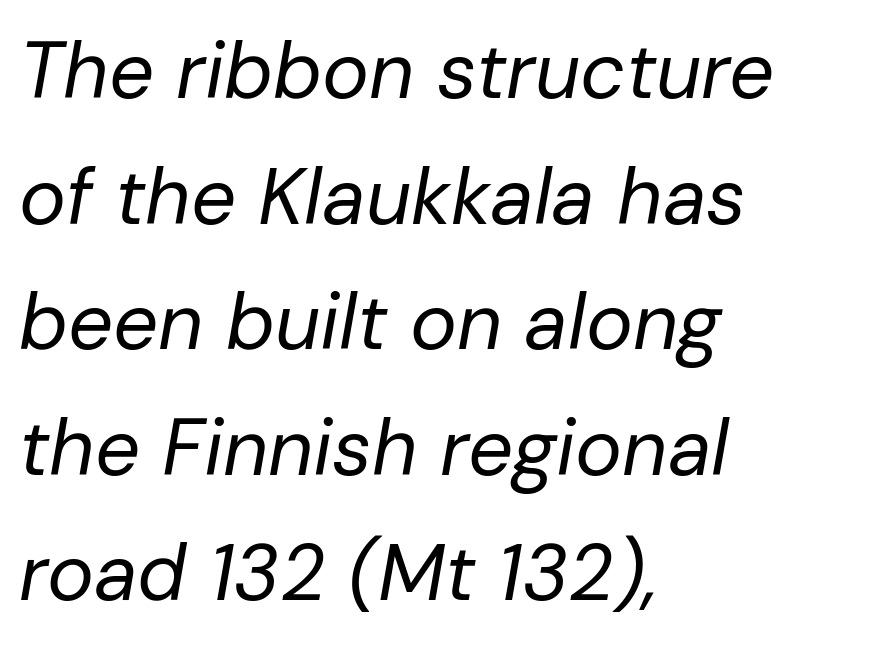
These lines keep a tight, regular rhythm from letter to letter. Character widths vary here, with narrow letters taking less room than wide ones. Horizontally, the lines are justified to the leading edge only. Stems and bowls with no extra thickness — not bold.
